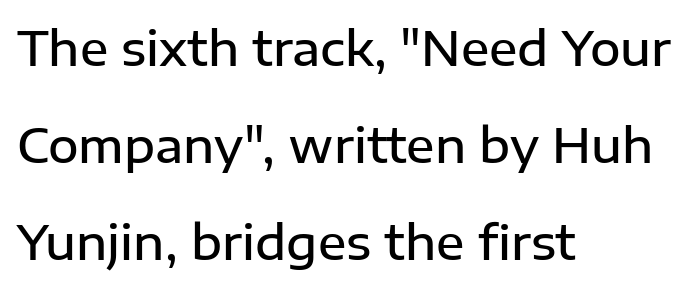
The image shows 47 px semibold sans-serif type, upright; set left-aligned, loose line spacing (2.06x), normal letter spacing, not underlined; low stroke contrast and a medium x-height.
